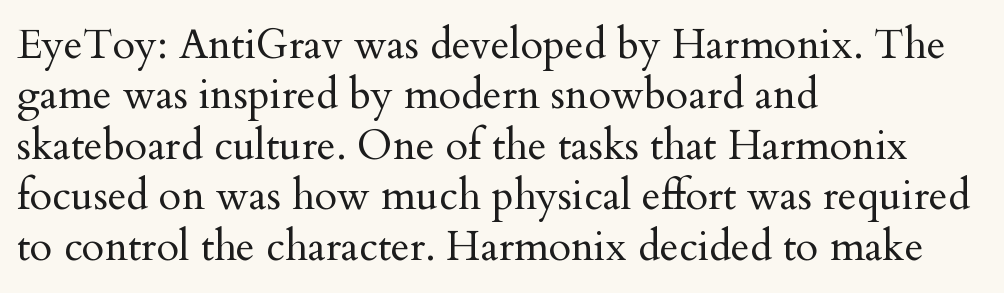
Q: Is the text bold? A: No.
Q: Is the text italic (slanted)? A: No, it is upright.
Q: Is the typeface a serif or a sans-serif typeface? A: Serif.
Q: Is the text underlined? A: No.
Q: How is the paragraph aligned? A: Left-aligned.
Q: Is the spacing between letters normal or unusually wide? A: Normal.
Q: Width (condensed, normal, or wide)? A: Normal.
Q: Stroke contrast? A: Medium.
Q: x-height? A: Small.
Q: Monospaced? A: No.
